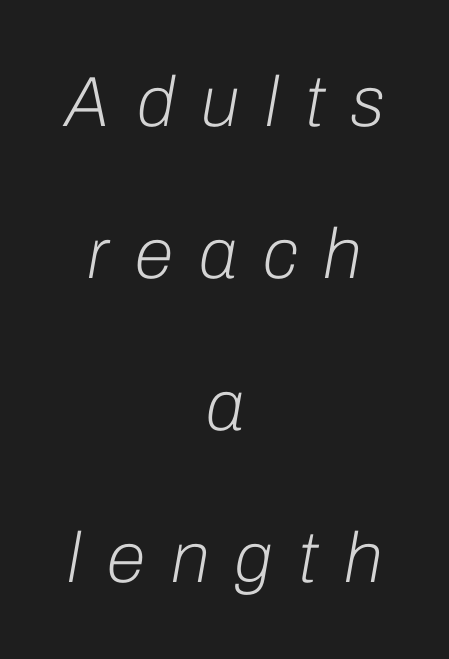
A great deal of white space separates one row of letters from the next. Here the designer chose a conventional face with non-uniform glyph widths. This is not heavy type; no bold has been used. The line texture is sparse and dotted thanks to wide tracking. Descenders hang freely into open space.
